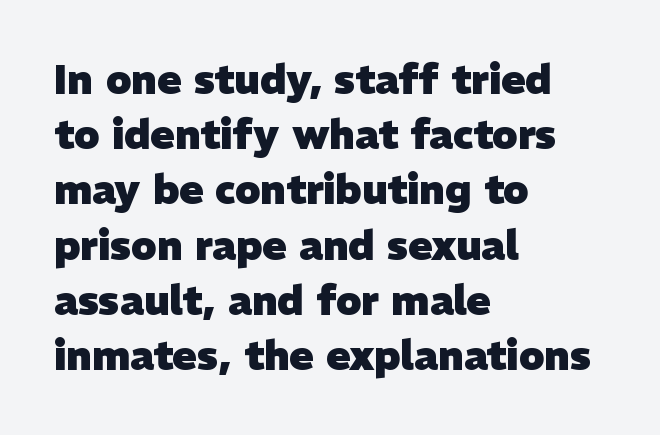
The image shows 40 px heavy sans-serif type; set left-aligned, normal line spacing (1.38x), normal letter spacing, not underlined; low stroke contrast and a medium x-height.
